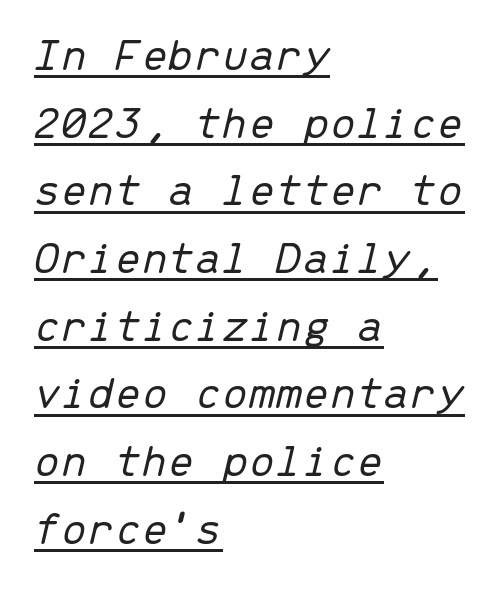
Q: Is the text bold? A: No.
Q: Is the text italic (slanted)? A: Yes, it leans right by about 13 degrees.
Q: Is the text underlined? A: Yes.
Q: How is the paragraph aligned? A: Left-aligned.
Q: Is the spacing between letters normal or unusually wide? A: Normal.
Q: Is the spacing between lines tight, normal or loose? A: Normal.
Q: Width (condensed, normal, or wide)? A: Normal.
Q: Stroke contrast? A: Low.
Q: x-height? A: Medium.
Q: Monospaced? A: Yes.
